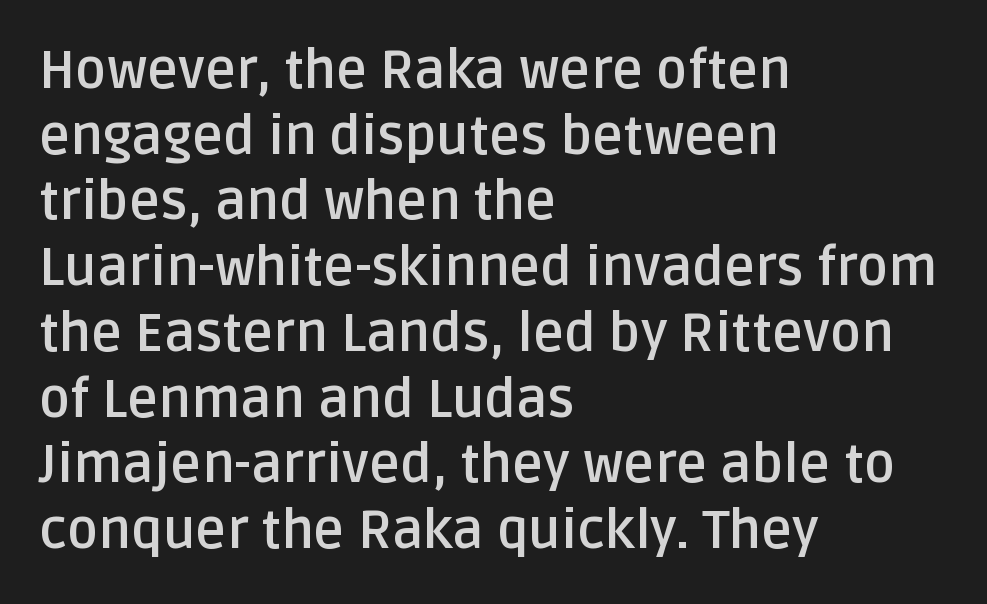
Q: Is the text bold? A: Yes.
Q: Is the text italic (slanted)? A: No, it is upright.
Q: Is the typeface a serif or a sans-serif typeface? A: Sans-serif.
Q: Is the text underlined? A: No.
Q: How is the paragraph aligned? A: Left-aligned.
Q: Is the spacing between letters normal or unusually wide? A: Normal.
Q: Width (condensed, normal, or wide)? A: Normal.
Q: Stroke contrast? A: Low.
Q: x-height? A: Large.
Q: Monospaced? A: No.
